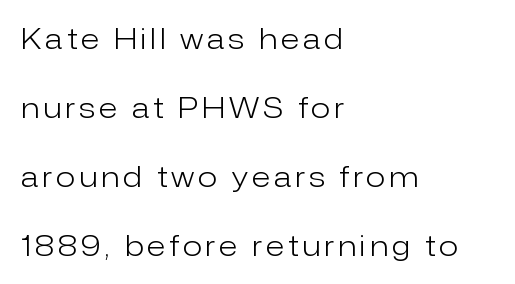
The image shows 28 px light sans-serif type, upright; set left-aligned, loose line spacing (2.46x), not underlined; low stroke contrast and a medium x-height.
